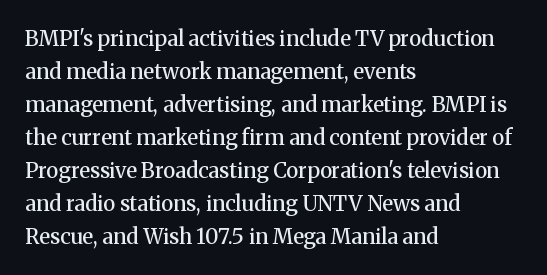
{"italic": "no", "bold": "semi", "underline": "no", "align": "left", "line_spacing": "normal", "line_spacing_ratio": 1.57, "letter_spacing": "normal", "letter_spacing_em": 0.0, "glyph_px": 21}
